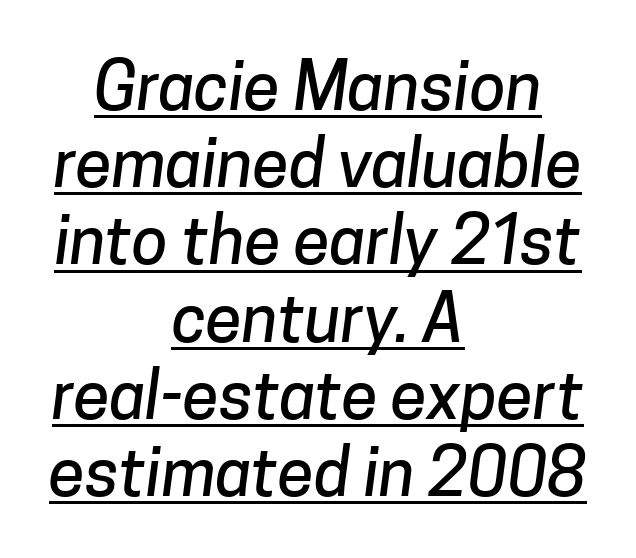
The image shows 66 px sans-serif type; set centered, line spacing 1.17x, normal letter spacing, underlined; low stroke contrast and a medium x-height.
